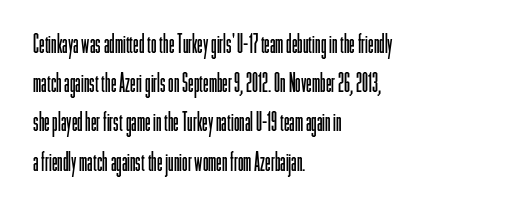
{"italic": "no", "bold": "no", "underline": "no", "align": "left", "line_spacing": "normal", "line_spacing_ratio": 1.57, "letter_spacing": "normal", "letter_spacing_em": 0.0, "glyph_px": 25}
